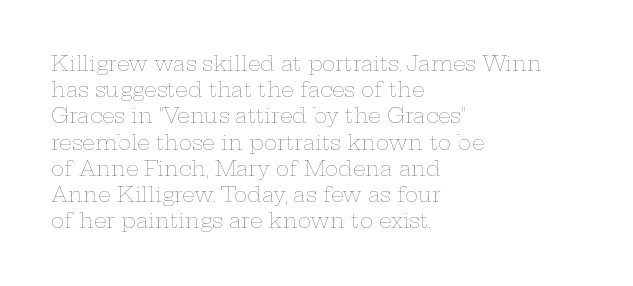
The image shows 20 px text type, upright; set left-aligned, normal line spacing (1.31x), normal letter spacing, not underlined.
